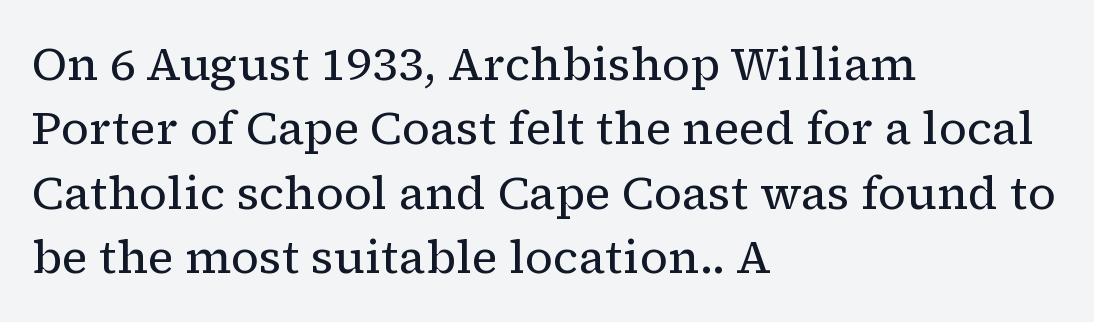
Weight: in the light-to-regular range. The vertical gap from one line to the next is medium. The glyphs in this specimen are seriffed. Does the lettering tilt? It doesn't — this is upright. The line texture is even and compact thanks to regular tracking.
